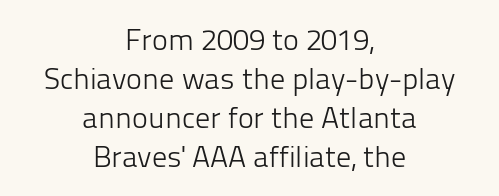
Is the type heavy? It reads as light-to-regular instead. The typeface chosen for these lines omits serifs. This sample has the flowing, uneven cadence of proportional lettering. Normally led — the rows are evenly, conventionally spaced.
